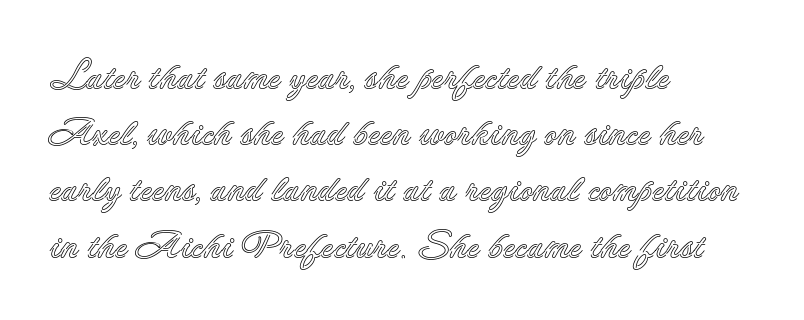
The typesetter chose a ragged-right arrangement here. The rendering uses natural spacing where letterforms have individual widths. How are the letters spaced? Ordinarily, with no added tracking. Plain, unruled lines of type. One glance says typical: line gaps are just what's usual.
